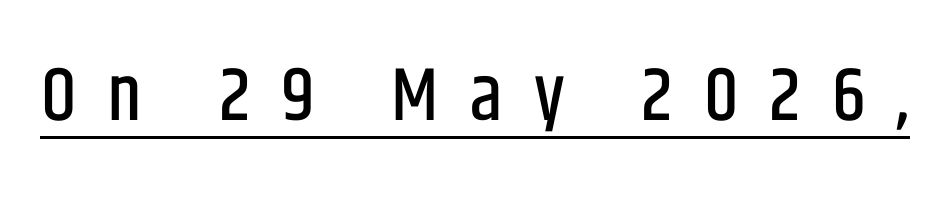
Q: Is the text italic (slanted)? A: No, it is upright.
Q: Is the typeface a serif or a sans-serif typeface? A: Sans-serif.
Q: Is the text underlined? A: Yes.
Q: Is the spacing between letters normal or unusually wide? A: Unusually wide.
Q: Width (condensed, normal, or wide)? A: Condensed.
Q: Stroke contrast? A: Low.
Q: x-height? A: Large.
Q: Monospaced? A: No.
